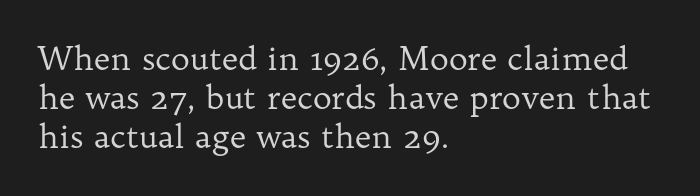
Q: Is the text bold? A: No.
Q: Is the text italic (slanted)? A: No, it is upright.
Q: Is the typeface a serif or a sans-serif typeface? A: Serif.
Q: Is the text underlined? A: No.
Q: How is the paragraph aligned? A: Left-aligned.
Q: Is the spacing between letters normal or unusually wide? A: Normal.
Q: Width (condensed, normal, or wide)? A: Normal.
Q: Stroke contrast? A: Low.
Q: x-height? A: Medium.
Q: Monospaced? A: No.
